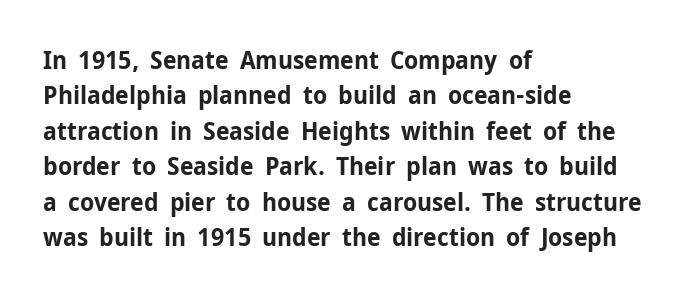
{"italic": "no", "bold": "yes", "underline": "no", "align": "left", "line_spacing": "normal", "line_spacing_ratio": 1.42, "letter_spacing": "normal", "letter_spacing_em": 0.0, "glyph_px": 25}
